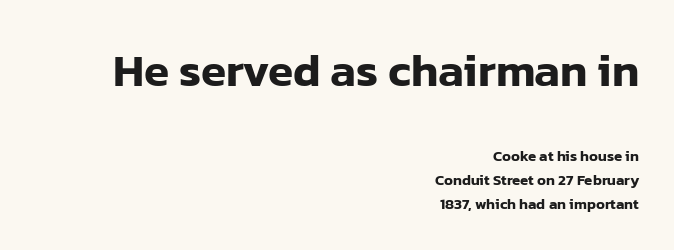
{"serif": "no", "italic": "no", "width": "normal", "stroke_contrast": "low", "x_height": "medium", "monospaced": "no", "underline": "no", "align": "right", "line_spacing": "normal", "line_spacing_ratio": 1.58, "letter_spacing": "normal", "letter_spacing_em": 0.0, "larger_block": "first", "size_ratio": 3.07, "glyph_px": 46}
